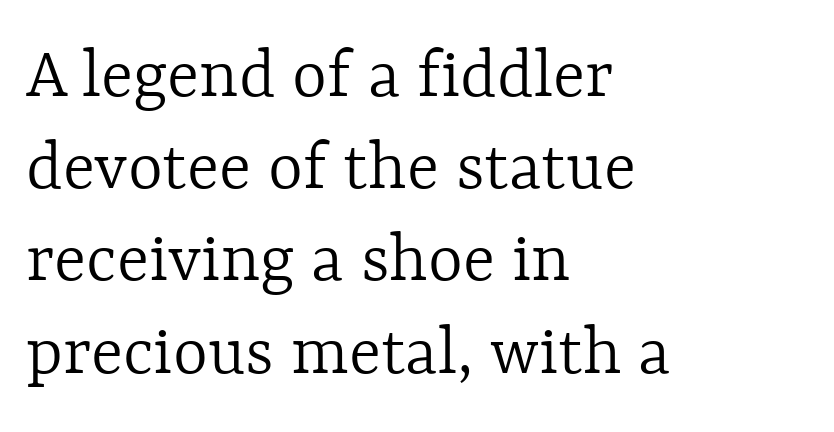
Q: Is the text bold? A: No.
Q: Is the text italic (slanted)? A: No, it is upright.
Q: Is the text underlined? A: No.
Q: How is the paragraph aligned? A: Left-aligned.
Q: Is the spacing between letters normal or unusually wide? A: Normal.
Q: Width (condensed, normal, or wide)? A: Normal.
Q: x-height? A: Medium.
Q: Monospaced? A: No.
